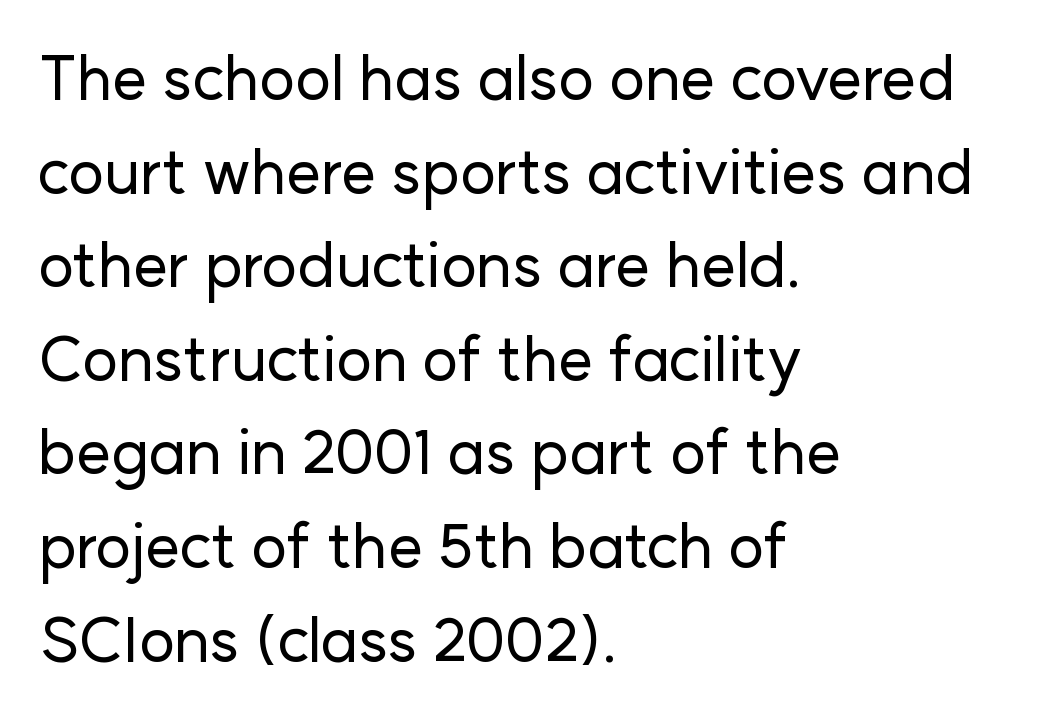
{"serif": "no", "italic": "no", "width": "normal", "stroke_contrast": "low", "x_height": "medium", "monospaced": "no", "underline": "no", "align": "left", "line_spacing": "normal", "line_spacing_ratio": 1.51, "letter_spacing": "normal", "letter_spacing_em": 0.0, "glyph_px": 62}
